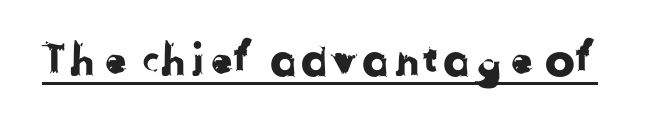
{"serif": "no", "width": "normal", "stroke_contrast": "low", "x_height": "medium", "monospaced": "no", "underline": "yes", "letter_spacing": "normal", "letter_spacing_em": 0.0, "glyph_px": 45}
